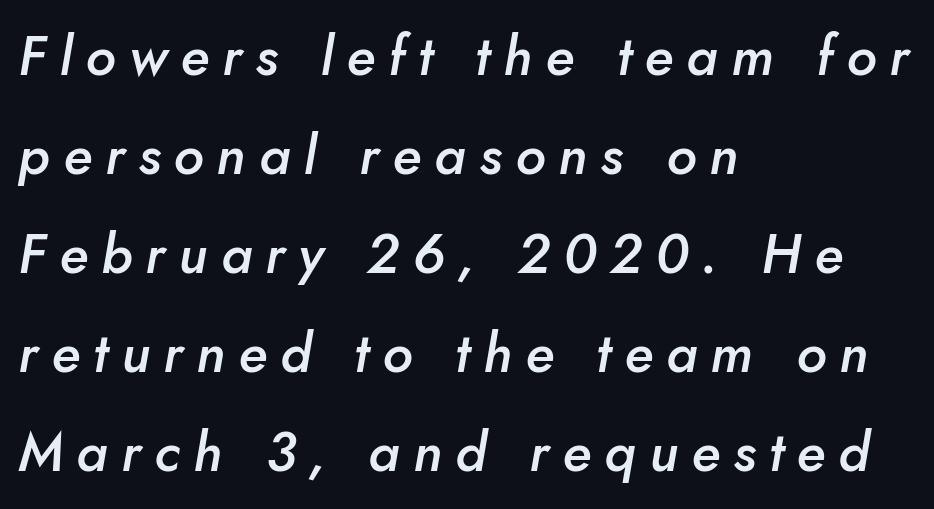
{"italic": "yes", "lean": "right", "slant_degrees": 10, "bold": "semi", "weight": "semibold", "width": "normal", "stroke_contrast": "low", "x_height": "small", "monospaced": "no", "underline": "no", "align": "left", "line_spacing_ratio": 1.8, "letter_spacing": "wide", "letter_spacing_em": 0.24, "glyph_px": 55}
